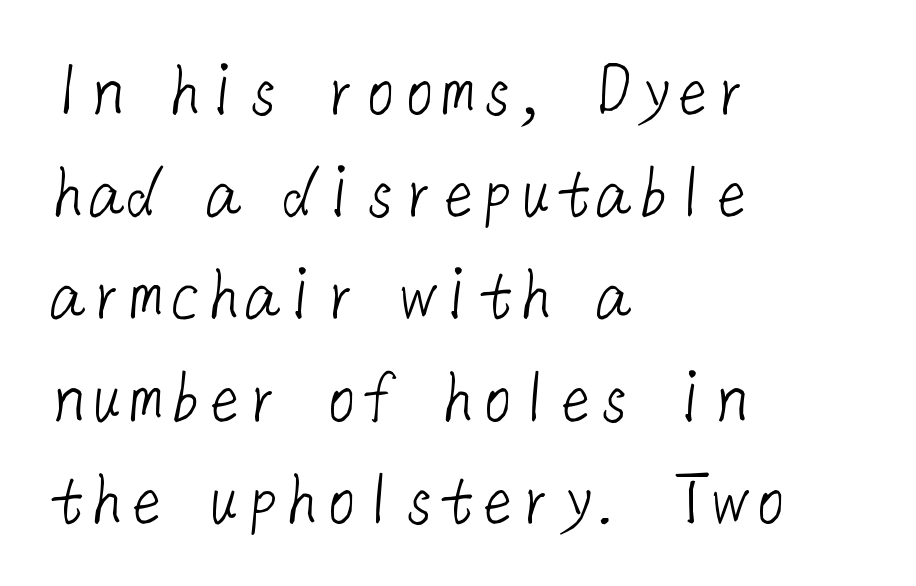
If you measured baseline to baseline, you'd find a middling distance. The tracking reads as untouched default to a designer's eye. A sans-serif font was chosen for this passage. A classic flush-left, rag-right setting is used for this passage. The passage shown is not underscored anywhere.
